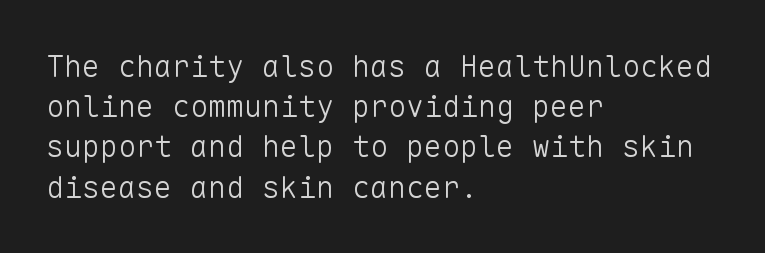
The image shows 30 px light sans-serif type, upright, monospaced; set left-aligned, normal line spacing (1.34x), normal letter spacing, not underlined; low stroke contrast and a medium x-height.
